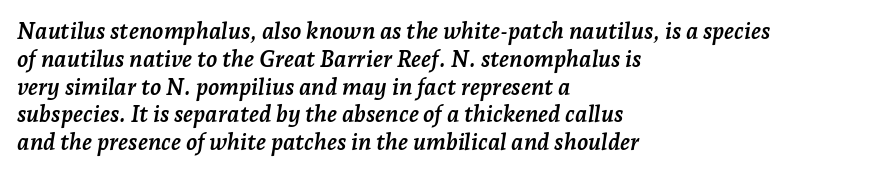
The image shows 23 px bold type, italic (leaning right); set left-aligned, line spacing 1.21x, normal letter spacing, not underlined.
